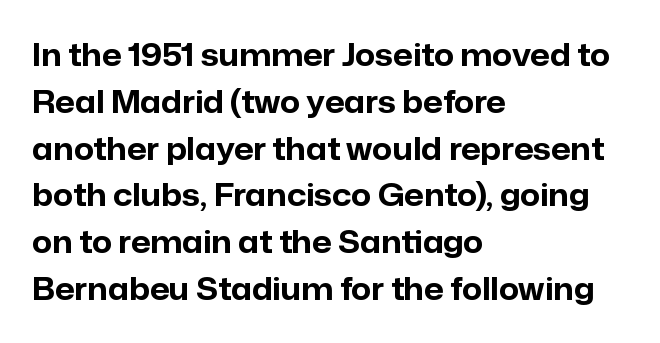
Q: Is the text bold? A: Yes.
Q: Is the text italic (slanted)? A: No, it is upright.
Q: Is the typeface a serif or a sans-serif typeface? A: Sans-serif.
Q: Is the text underlined? A: No.
Q: How is the paragraph aligned? A: Left-aligned.
Q: Is the spacing between letters normal or unusually wide? A: Normal.
Q: Is the spacing between lines tight, normal or loose? A: Normal.
Q: Width (condensed, normal, or wide)? A: Normal.
Q: Stroke contrast? A: Low.
Q: x-height? A: Medium.
Q: Monospaced? A: No.
